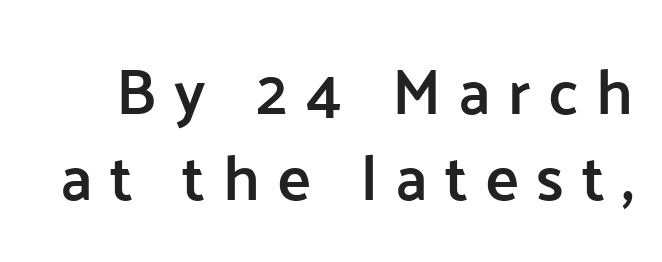
{"serif": "no", "italic": "no", "bold": "semi", "weight": "semibold", "width": "normal", "stroke_contrast": "low", "x_height": "medium", "monospaced": "no", "underline": "no", "line_spacing": "normal", "line_spacing_ratio": 1.35, "letter_spacing": "wide", "letter_spacing_em": 0.27, "glyph_px": 64}
